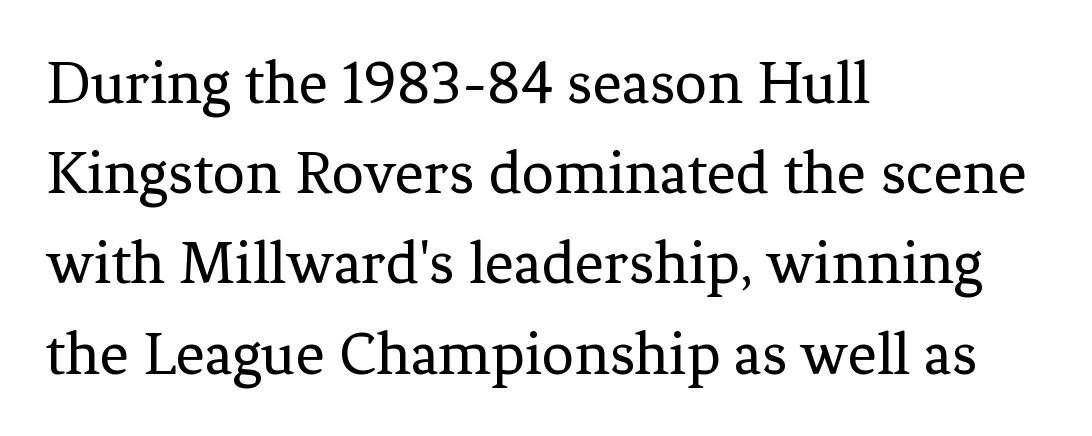
{"serif": "yes", "italic": "no", "bold": "no", "weight": "regular", "width": "normal", "stroke_contrast": "low", "x_height": "medium", "monospaced": "no", "underline": "no", "align": "left", "line_spacing": "normal", "line_spacing_ratio": 1.41, "letter_spacing": "normal", "letter_spacing_em": 0.0, "glyph_px": 64}
